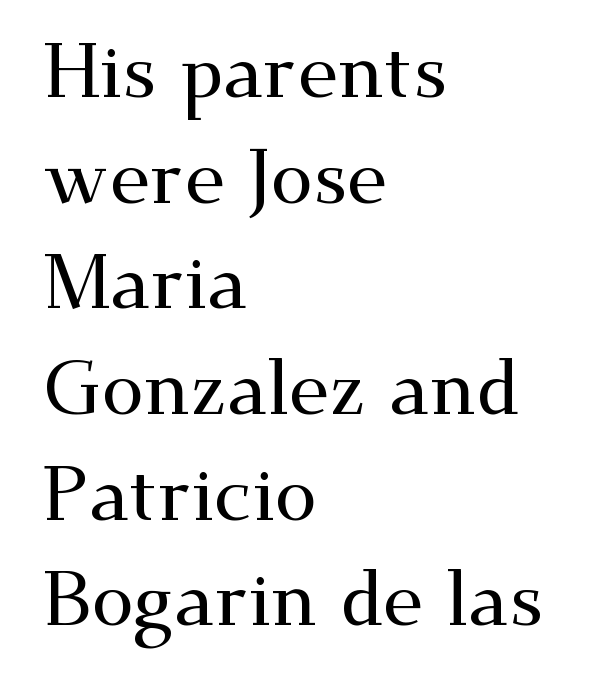
Is this a sans? No — the strokes have serifs. Just letters on the line, the space beneath them empty. Is there any slant? The stems are plumb. You could not count columns in this text — the font is proportionally spaced. A classic flush-left, rag-right setting is used for this passage. This sample uses plain, unmodified letter spacing.
